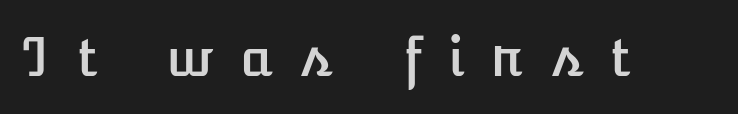
The image shows 53 px text type, upright; set unusually wide letter spacing (+0.5 em), not underlined; low stroke contrast and a medium x-height.
